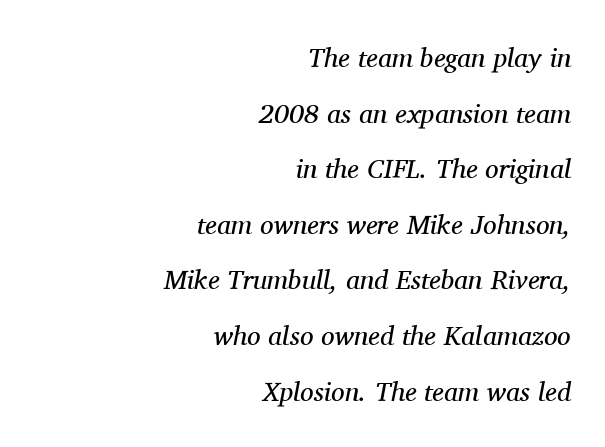
The words here are not underlined. No extra ink here — the face is not bold. Notice the wide empty band between every row — that's loose leading. How are the letters spaced? Ordinarily, with no added tracking. Posture: slanted. Reading down the block, your eye finds every line finishing at a fixed right position.
